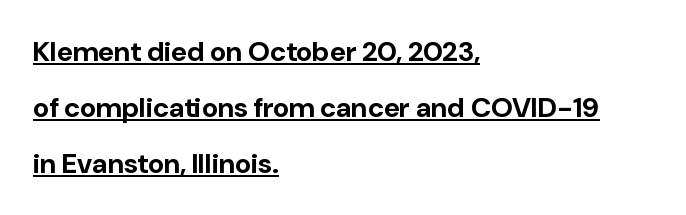
Check where the strokes stop: nothing finishes them off — pure sans. The font is running at its bold setting. Horizontally, the lines are justified to the leading edge only. Here the designer chose a conventional face with non-uniform glyph widths. The typography opts for an upright posture over an oblique one. Notice the wide empty band between every row — that's loose leading.
